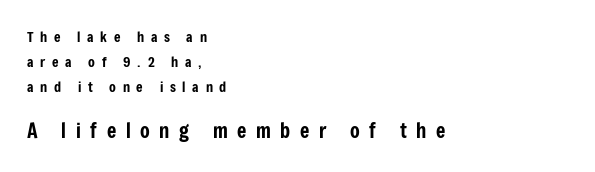
The line texture is sparse and dotted thanks to wide tracking. It's the straight-up-and-down kind of type. Is the lower block the larger one? Yes — the lower block carries the bigger type. The rendering anchors every line to the left-hand side.
